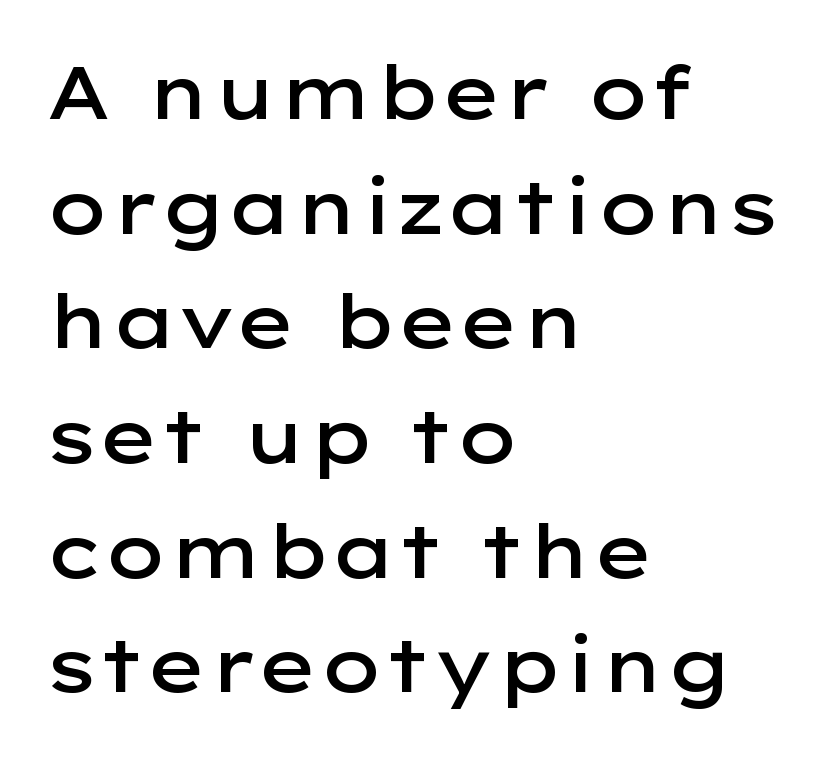
Note: no serifs on the glyphs. A somewhat darkened texture: the type is semibold rather than bold. These lines stack with their left ends in a neat column. Tracking here is standard; glyphs follow each other at the usual distance. Unlike italic type, these characters show no tilt at all.
